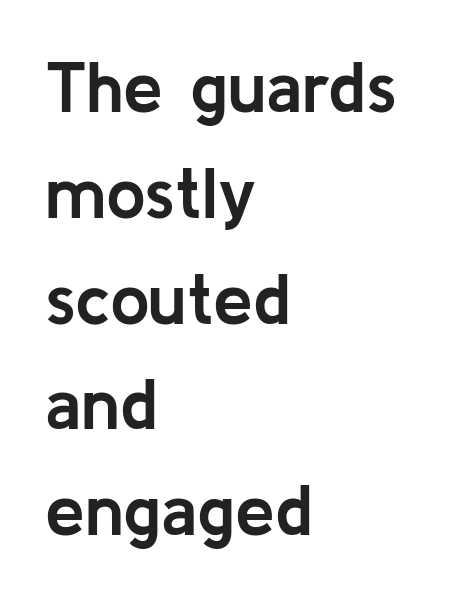
Q: Is the text bold? A: Yes.
Q: Is the text italic (slanted)? A: No, it is upright.
Q: Is the typeface a serif or a sans-serif typeface? A: Sans-serif.
Q: Is the text underlined? A: No.
Q: How is the paragraph aligned? A: Left-aligned.
Q: Is the spacing between letters normal or unusually wide? A: Normal.
Q: Is the spacing between lines tight, normal or loose? A: Normal.
Q: Width (condensed, normal, or wide)? A: Normal.
Q: Stroke contrast? A: Low.
Q: x-height? A: Medium.
Q: Monospaced? A: No.
